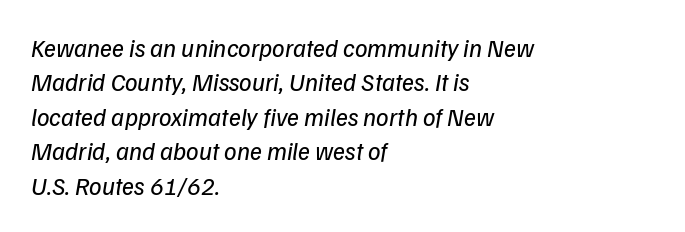
{"italic": "yes", "lean": "right", "slant_degrees": 9, "bold": "no", "underline": "no", "align": "left", "line_spacing": "normal", "line_spacing_ratio": 1.38, "letter_spacing": "normal", "letter_spacing_em": 0.0, "glyph_px": 25}
